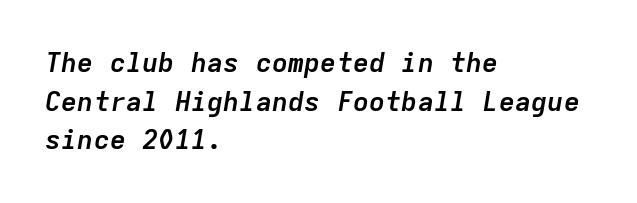
There is no visible air inserted between adjacent glyphs. You'd pick this weight for a headline — it's a proper bold. The typesetter chose a ragged-right arrangement here. A clean baseline with only descenders dipping below it.
